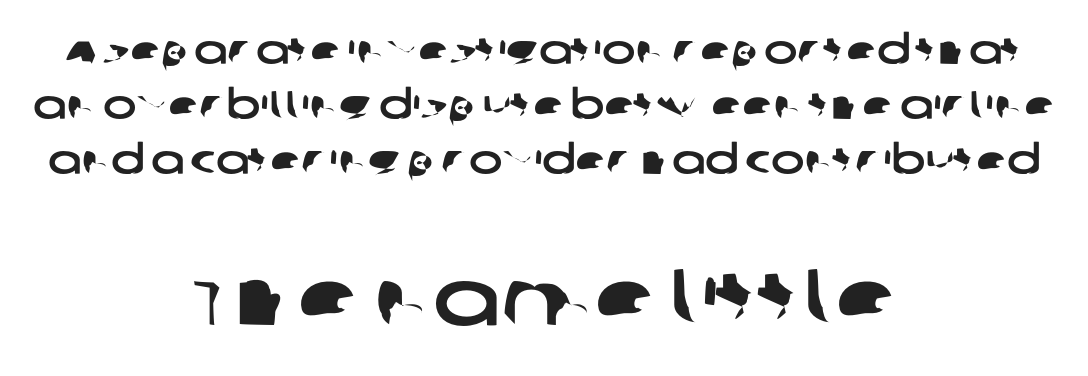
To sum up the face: it is a sans, with no serifs. The lines sit at an ordinary, default distance from one another. Typeset on center — no edge is straight. Between these two stacked blocks, the lower one wins on size.
